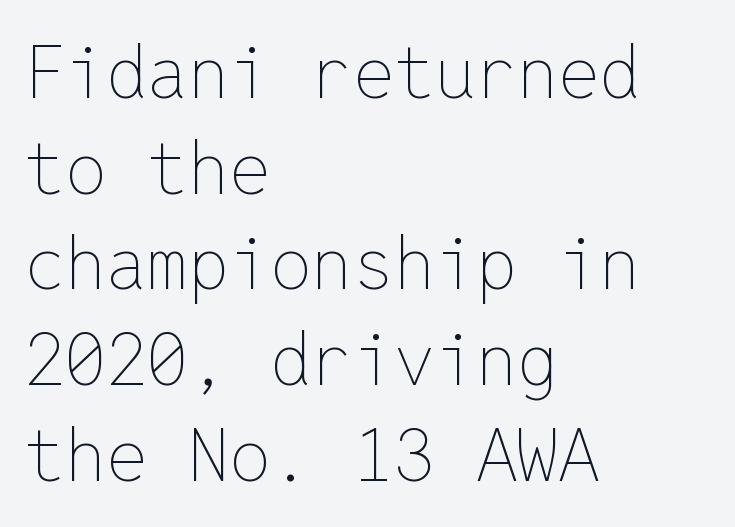
Q: Is the text bold? A: No.
Q: Is the text italic (slanted)? A: No, it is upright.
Q: Is the text underlined? A: No.
Q: How is the paragraph aligned? A: Left-aligned.
Q: Is the spacing between letters normal or unusually wide? A: Normal.
Q: Is the spacing between lines tight, normal or loose? A: Normal.
Q: Width (condensed, normal, or wide)? A: Normal.
Q: Stroke contrast? A: Low.
Q: x-height? A: Medium.
Q: Monospaced? A: Yes.
